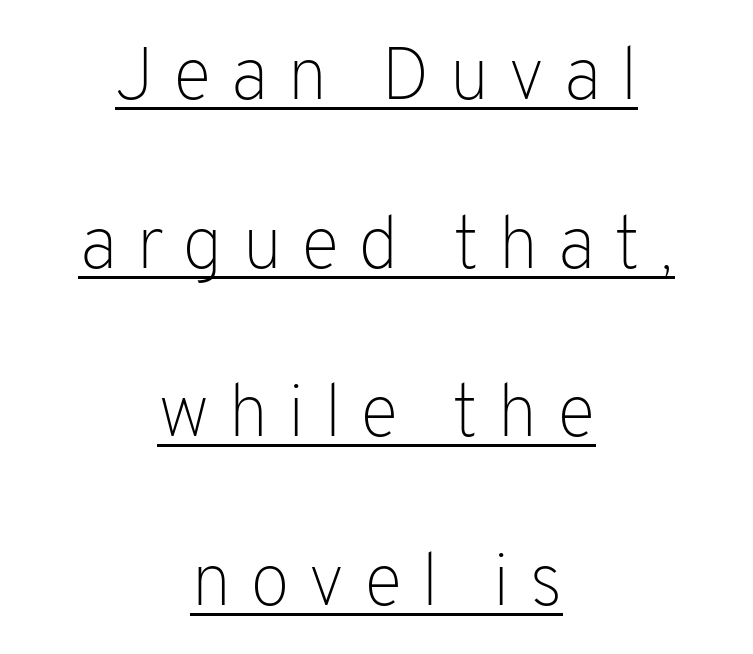
Q: Is the text bold? A: No.
Q: Is the text italic (slanted)? A: No, it is upright.
Q: Is the typeface a serif or a sans-serif typeface? A: Sans-serif.
Q: Is the text underlined? A: Yes.
Q: How is the paragraph aligned? A: Centered.
Q: Is the spacing between letters normal or unusually wide? A: Unusually wide.
Q: Is the spacing between lines tight, normal or loose? A: Loose.
Q: Width (condensed, normal, or wide)? A: Normal.
Q: Stroke contrast? A: Low.
Q: x-height? A: Medium.
Q: Monospaced? A: No.
